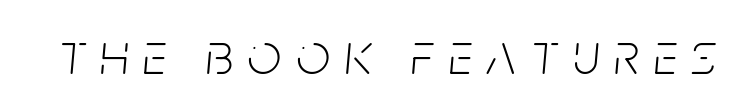
The image shows 59 px light, condensed type, italic (leaning right); set unusually wide letter spacing (+0.25 em), not underlined; low stroke contrast and a large x-height.
